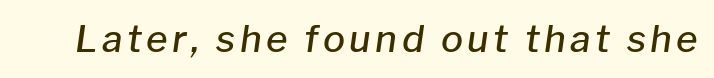
{"italic": "yes", "lean": "right", "slant_degrees": 8, "bold": "semi", "weight": "semibold", "width": "normal", "stroke_contrast": "low", "x_height": "medium", "monospaced": "no", "underline": "no", "glyph_px": 37}
